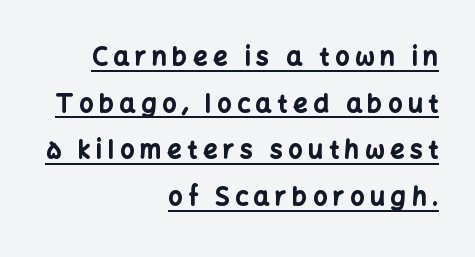
Each word looks stretched out because of the extra space between its letters. What decoration does the sample have? An underline. The text block is weighted toward the right margin, trailing off unevenly leftward. This is the regular roman posture of the typeface. On the weight axis this lands at bold, roughly 700.
